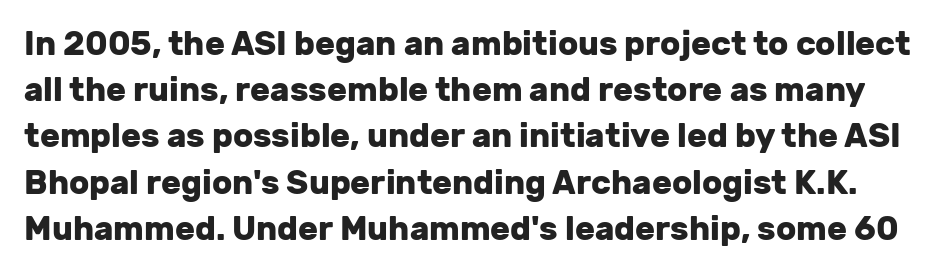
The image shows 33 px heavy sans-serif type, upright; set normal line spacing (1.4x), normal letter spacing, not underlined; low stroke contrast and a medium x-height.
